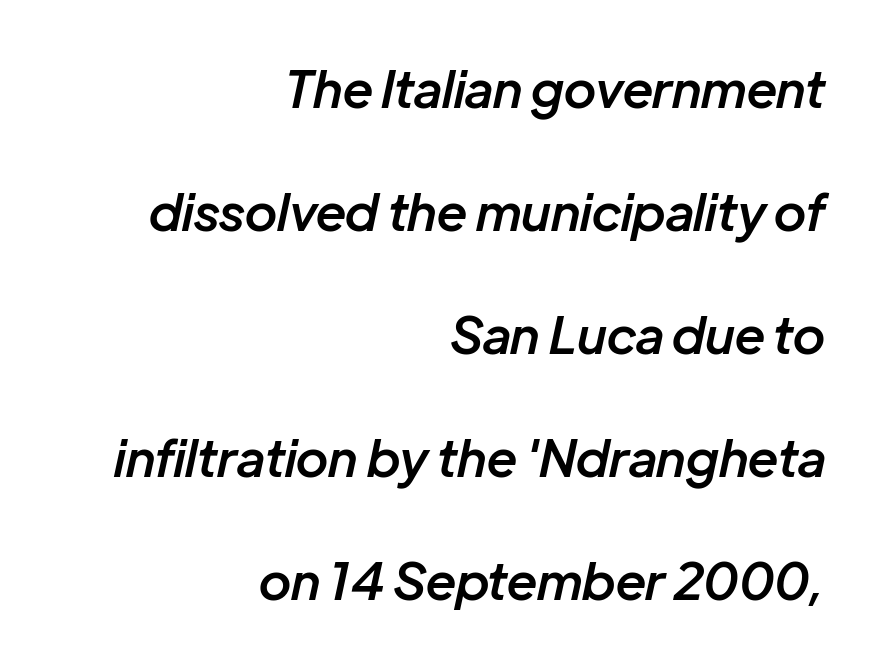
What weight is shown? A semibold, between regular and bold. Alignment: flush right. The passage shown has conventional tracking throughout. How would I describe the line gaps? Wide and relaxed. Letters rest on an invisible, unmarked baseline.
